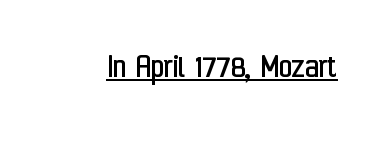
The cut favours lightness, reaching ordinary text weight at its darkest. The letters advance in unequal steps, a hallmark of proportional type. A typesetter would label this face a sans. What stands out about the letter spacing? Nothing — it is the standard amount. This is the regular roman posture of the typeface. You can see a thin bar hugging the bottom of the glyphs.
